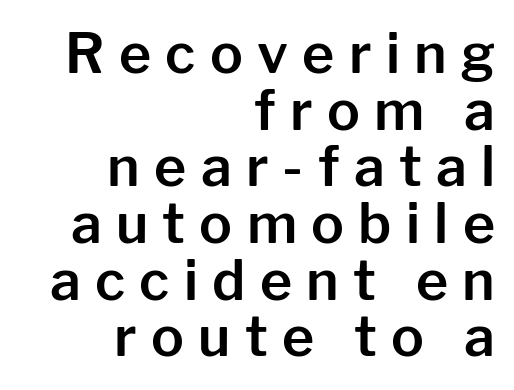
{"serif": "no", "italic": "no", "width": "normal", "stroke_contrast": "low", "x_height": "medium", "monospaced": "no", "underline": "no", "align": "right", "line_spacing": "tight", "line_spacing_ratio": 1.03, "letter_spacing": "wide", "letter_spacing_em": 0.26, "glyph_px": 55}
